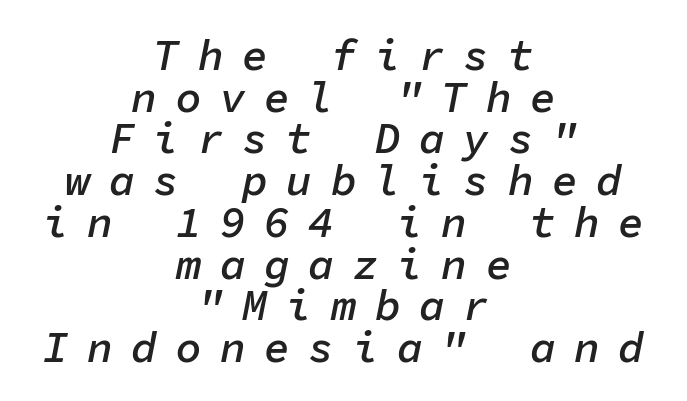
The image shows 43 px semibold type, italic (leaning right), monospaced; set centered, tight line spacing (0.97x), unusually wide letter spacing (+0.43 em), not underlined; low stroke contrast and a medium x-height.
